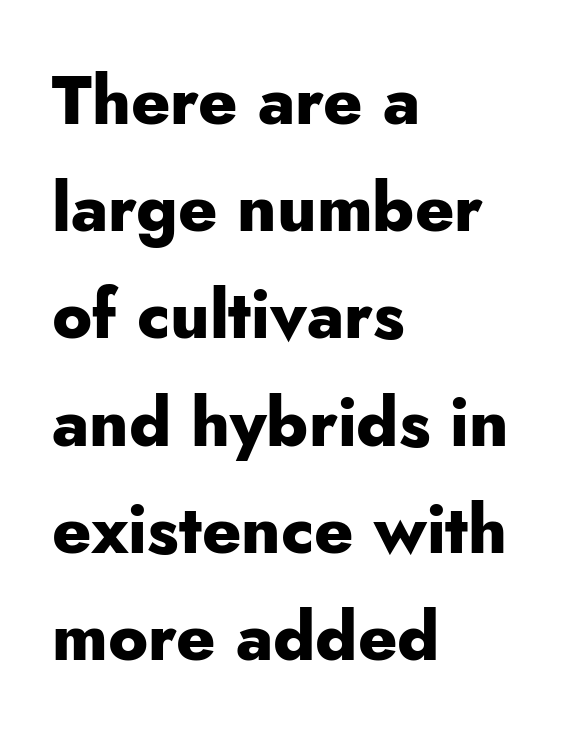
{"serif": "no", "italic": "no", "bold": "yes", "weight": "heavy", "width": "normal", "stroke_contrast": "low", "x_height": "small", "monospaced": "no", "underline": "no", "align": "left", "line_spacing": "normal", "line_spacing_ratio": 1.6, "letter_spacing": "normal", "letter_spacing_em": 0.0, "glyph_px": 67}
